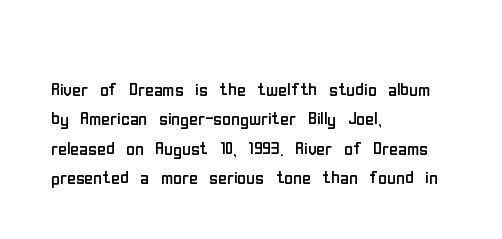
Q: Is the text bold? A: No.
Q: Is the text italic (slanted)? A: No, it is upright.
Q: Is the text underlined? A: No.
Q: How is the paragraph aligned? A: Left-aligned.
Q: Is the spacing between letters normal or unusually wide? A: Normal.
